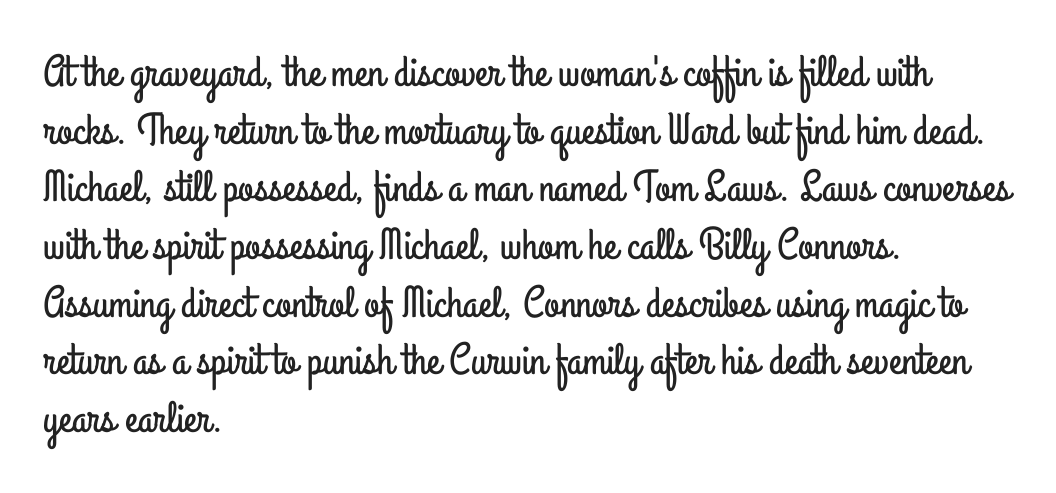
The image shows 44 px condensed sans-serif type, upright; set left-aligned, normal line spacing (1.31x), normal letter spacing, not underlined; low stroke contrast and a small x-height.
